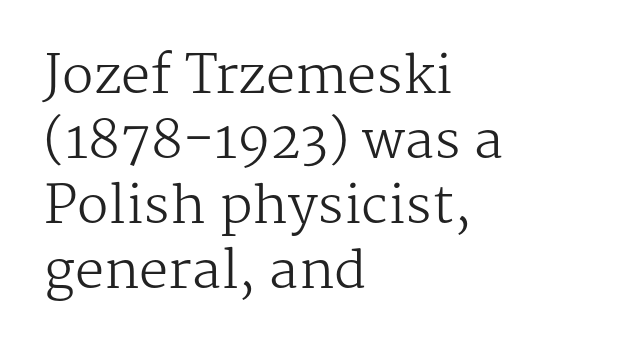
The image shows 52 px regular-weight serif type, upright; set left-aligned, normal line spacing (1.25x), normal letter spacing, not underlined; medium stroke contrast and a medium x-height.
